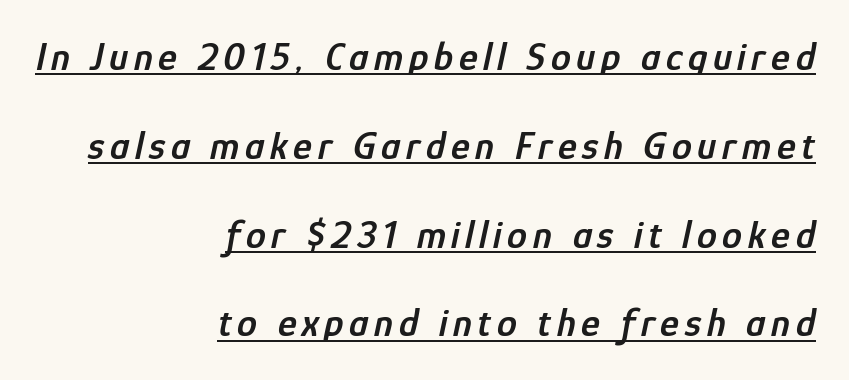
Q: Is the text bold? A: Semi-bold.
Q: Is the text italic (slanted)? A: Yes, it leans right by about 12 degrees.
Q: Is the text underlined? A: Yes.
Q: How is the paragraph aligned? A: Right-aligned.
Q: Is the spacing between lines tight, normal or loose? A: Loose.
Q: Width (condensed, normal, or wide)? A: Condensed.
Q: Stroke contrast? A: Low.
Q: x-height? A: Medium.
Q: Monospaced? A: No.
